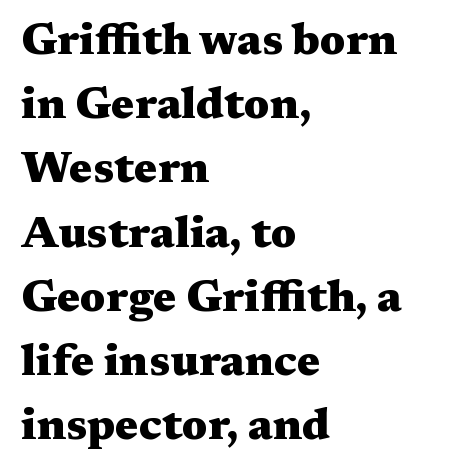
{"serif": "yes", "italic": "no", "bold": "yes", "weight": "heavy", "width": "wide", "stroke_contrast": "medium", "x_height": "medium", "monospaced": "no", "underline": "no", "align": "left", "line_spacing": "normal", "line_spacing_ratio": 1.46, "letter_spacing": "normal", "letter_spacing_em": 0.0, "glyph_px": 44}
